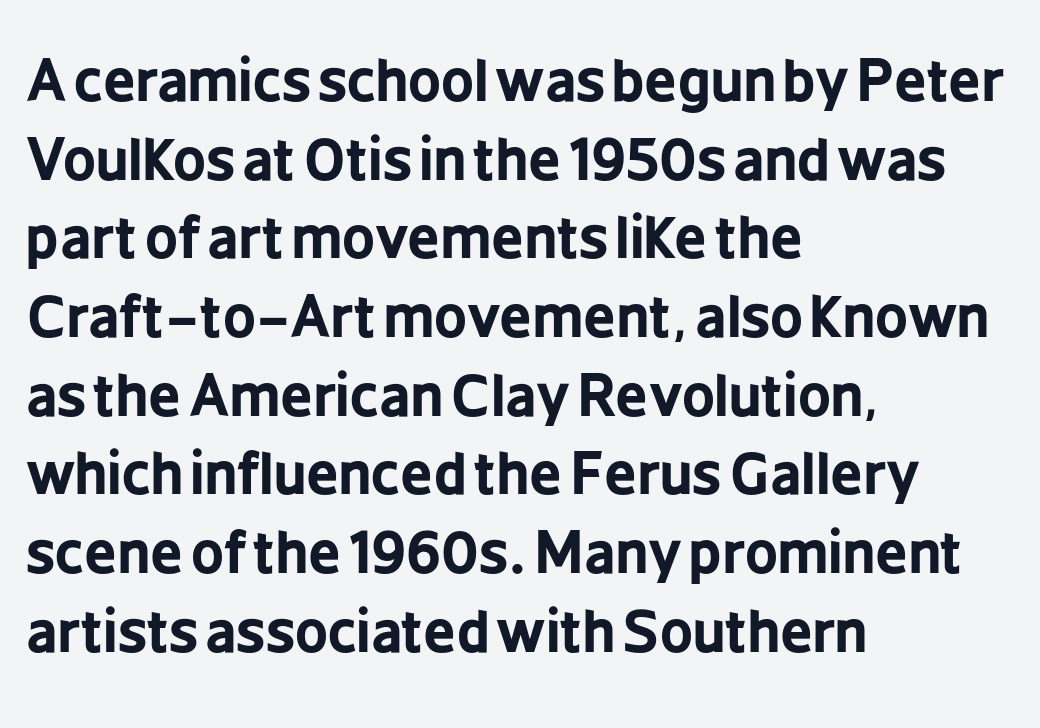
This rendering uses left alignment, leaving the right contour irregular. The space beneath each line is pristine and unruled. Looks like regular typesetting: each glyph gets only the width it needs. No extra tracking has been applied to these lines. A normal amount of white space separates one row of letters from the next.
